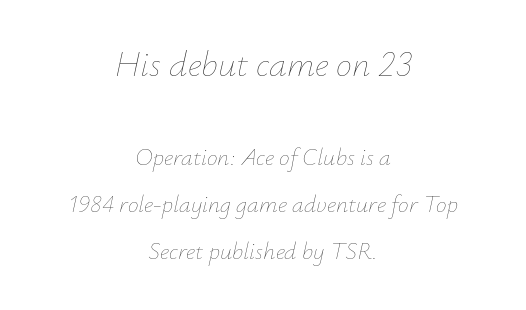
The text carries the slant typical of an italic or oblique font. You get the large type first, then a drop to smaller type. This rendering leaves character spacing at its baseline value. The paragraph has two soft edges and a firm central axis. The face used here is proportionally spaced, like ordinary book or web type. The glyphs are unaccompanied by any horizontal stroke below them.
